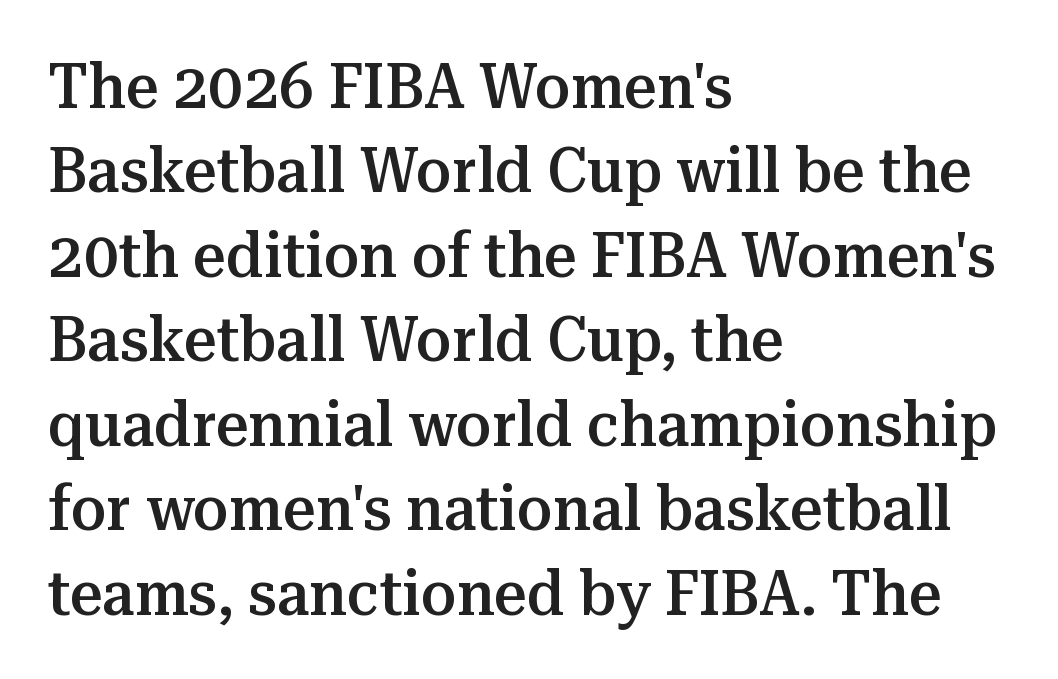
Q: Is the text bold? A: Semi-bold.
Q: Is the text italic (slanted)? A: No, it is upright.
Q: Is the typeface a serif or a sans-serif typeface? A: Serif.
Q: Is the text underlined? A: No.
Q: How is the paragraph aligned? A: Left-aligned.
Q: Is the spacing between letters normal or unusually wide? A: Normal.
Q: Is the spacing between lines tight, normal or loose? A: Normal.
Q: Width (condensed, normal, or wide)? A: Normal.
Q: Stroke contrast? A: Medium.
Q: x-height? A: Medium.
Q: Monospaced? A: No.
